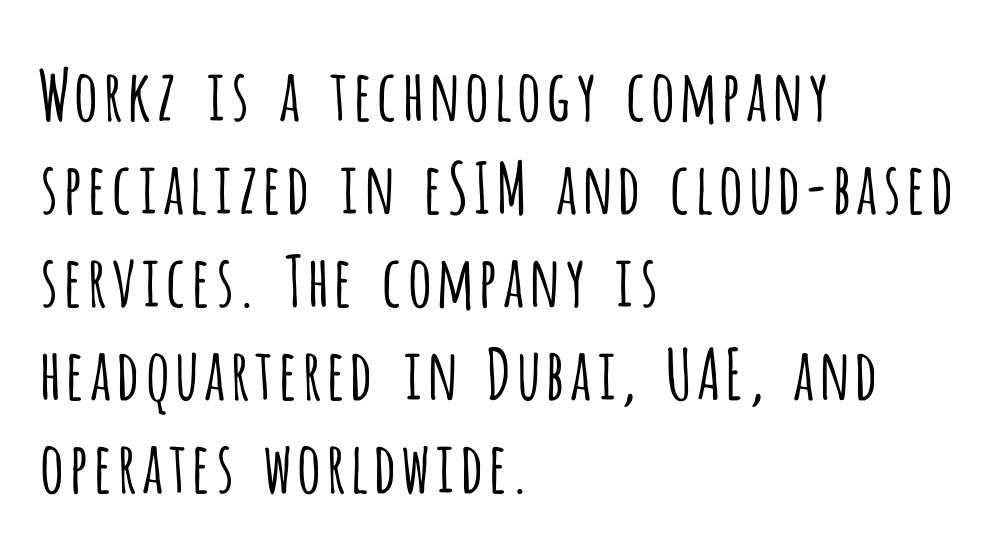
The image shows 70 px light, condensed sans-serif type, upright; set left-aligned, normal line spacing (1.33x), normal letter spacing, not underlined; low stroke contrast and a large x-height.
